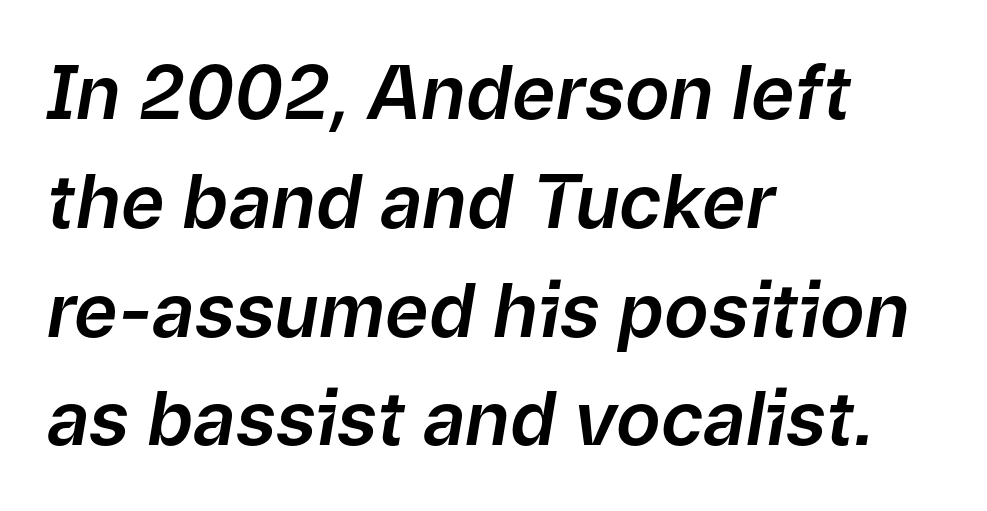
Quick note: interline space is typical. Underline: absent. This sample uses plain, unmodified letter spacing. Yep, that's italic — everything's leaning.
